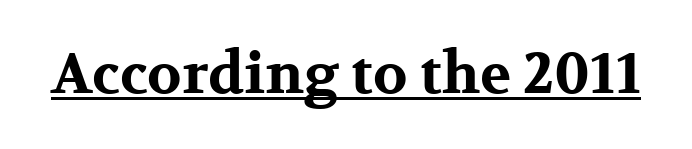
Q: Is the text bold? A: Yes.
Q: Is the text italic (slanted)? A: No, it is upright.
Q: Is the typeface a serif or a sans-serif typeface? A: Serif.
Q: Is the text underlined? A: Yes.
Q: Is the spacing between letters normal or unusually wide? A: Normal.
Q: Width (condensed, normal, or wide)? A: Wide.
Q: Stroke contrast? A: Medium.
Q: x-height? A: Medium.
Q: Monospaced? A: No.
